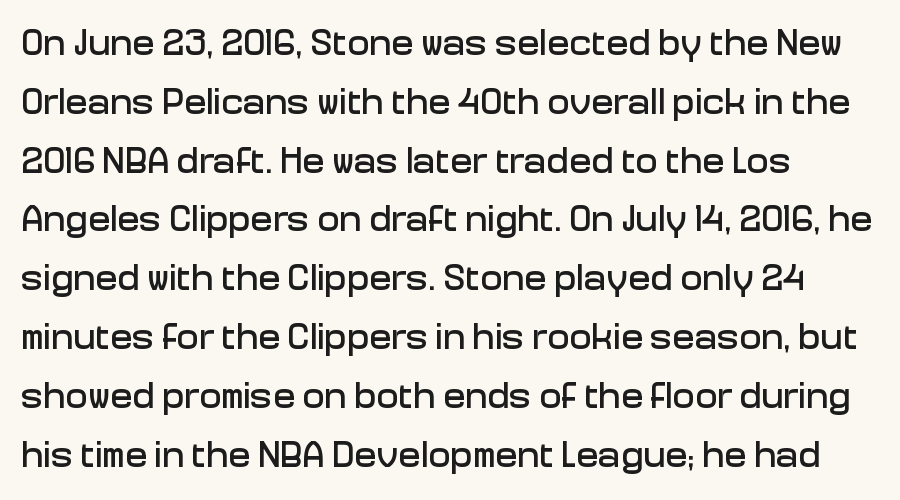
Q: Is the text italic (slanted)? A: No, it is upright.
Q: Is the typeface a serif or a sans-serif typeface? A: Sans-serif.
Q: Is the text underlined? A: No.
Q: How is the paragraph aligned? A: Left-aligned.
Q: Is the spacing between letters normal or unusually wide? A: Normal.
Q: Is the spacing between lines tight, normal or loose? A: Normal.
Q: Width (condensed, normal, or wide)? A: Normal.
Q: Stroke contrast? A: Low.
Q: x-height? A: Medium.
Q: Monospaced? A: No.
